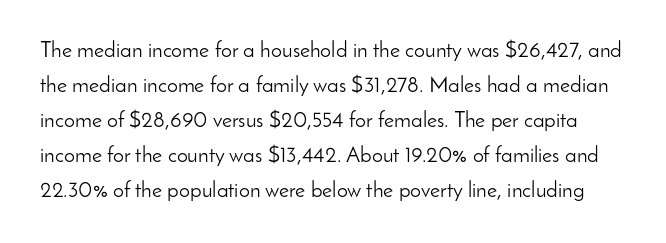
{"italic": "no", "bold": "no", "underline": "no", "line_spacing": "normal", "line_spacing_ratio": 1.59, "letter_spacing": "normal", "letter_spacing_em": 0.0, "glyph_px": 22}
